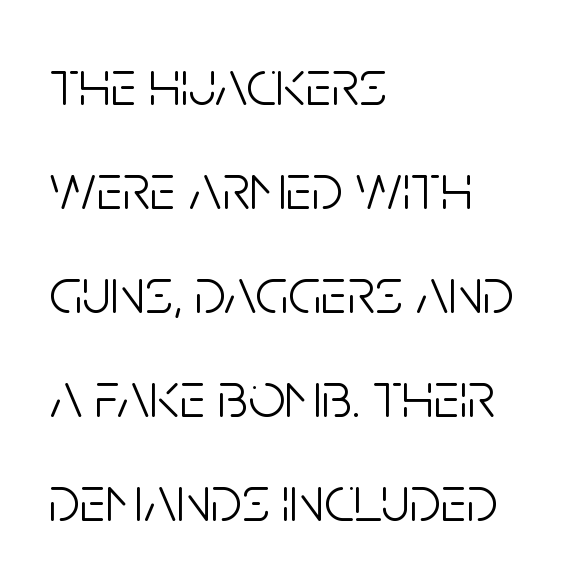
{"serif": "no", "italic": "no", "bold": "no", "weight": "light", "width": "condensed", "stroke_contrast": "low", "x_height": "large", "monospaced": "no", "underline": "no", "align": "left", "line_spacing": "normal", "line_spacing_ratio": 1.6, "letter_spacing": "normal", "letter_spacing_em": 0.0, "glyph_px": 65}
